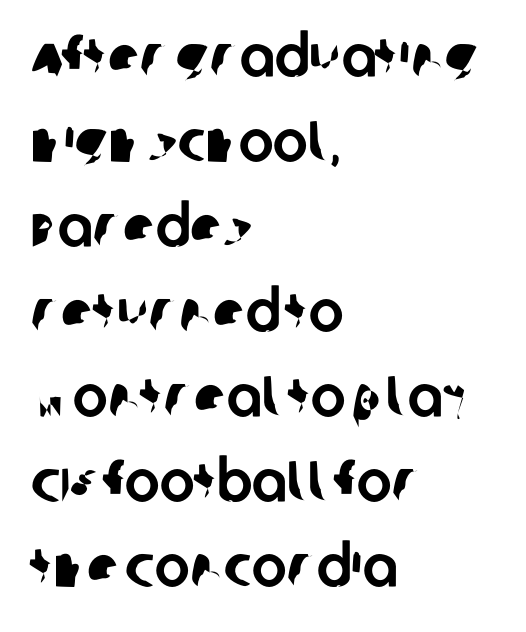
{"serif": "no", "width": "normal", "stroke_contrast": "low", "x_height": "large", "monospaced": "no", "underline": "no", "align": "left", "line_spacing": "normal", "line_spacing_ratio": 1.44, "letter_spacing": "normal", "letter_spacing_em": 0.0, "glyph_px": 59}
